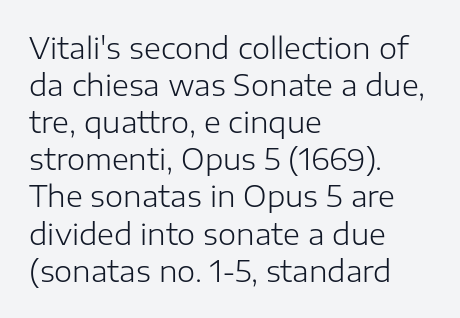
Q: Is the text bold? A: No.
Q: Is the text italic (slanted)? A: No, it is upright.
Q: Is the typeface a serif or a sans-serif typeface? A: Sans-serif.
Q: Is the text underlined? A: No.
Q: How is the paragraph aligned? A: Left-aligned.
Q: Is the spacing between letters normal or unusually wide? A: Normal.
Q: Is the spacing between lines tight, normal or loose? A: Normal.
Q: Width (condensed, normal, or wide)? A: Normal.
Q: Stroke contrast? A: Low.
Q: x-height? A: Medium.
Q: Monospaced? A: No.
